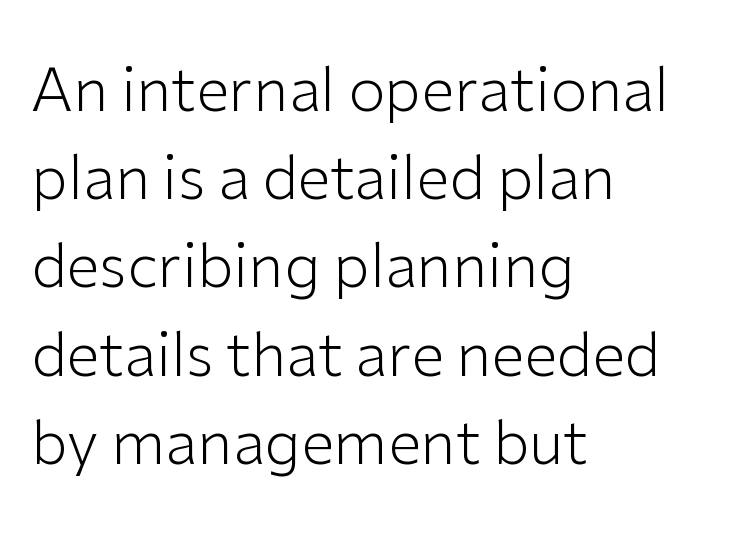
The image shows 60 px light sans-serif type, upright; set left-aligned, normal line spacing (1.47x), normal letter spacing, not underlined; low stroke contrast and a medium x-height.
